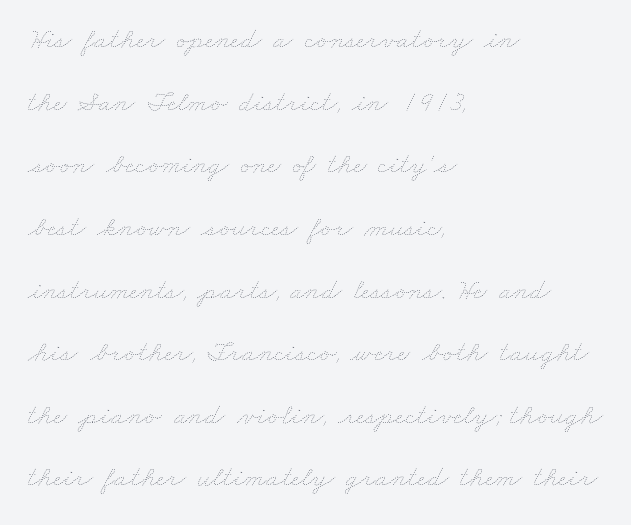
Q: Is the text bold? A: No.
Q: Is the text underlined? A: No.
Q: How is the paragraph aligned? A: Left-aligned.
Q: Is the spacing between letters normal or unusually wide? A: Normal.
Q: Is the spacing between lines tight, normal or loose? A: Loose.
Q: Width (condensed, normal, or wide)? A: Wide.
Q: Stroke contrast? A: Low.
Q: x-height? A: Small.
Q: Monospaced? A: No.
